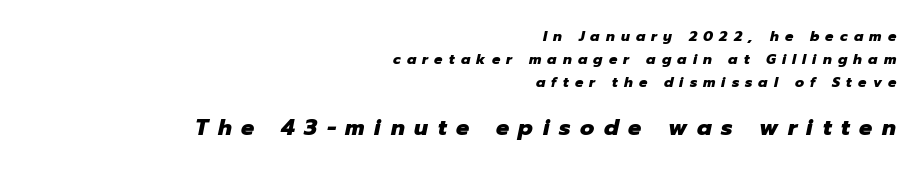
{"italic": "yes", "lean": "right", "slant_degrees": 12, "bold": "yes", "underline": "no", "align": "right", "line_spacing": "normal", "line_spacing_ratio": 1.63, "letter_spacing": "wide", "letter_spacing_em": 0.44, "larger_block": "second", "size_ratio": 1.57, "glyph_px": 22}
